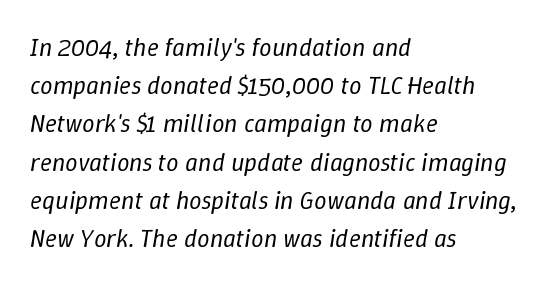
Caption: multi-line text, flush left, ragged right. Compared with typical body copy, the letter spacing here is the same. The font sits on the lighter half of the weight spectrum, regular included. The block of text has a typical density, with ordinary space between rows.
